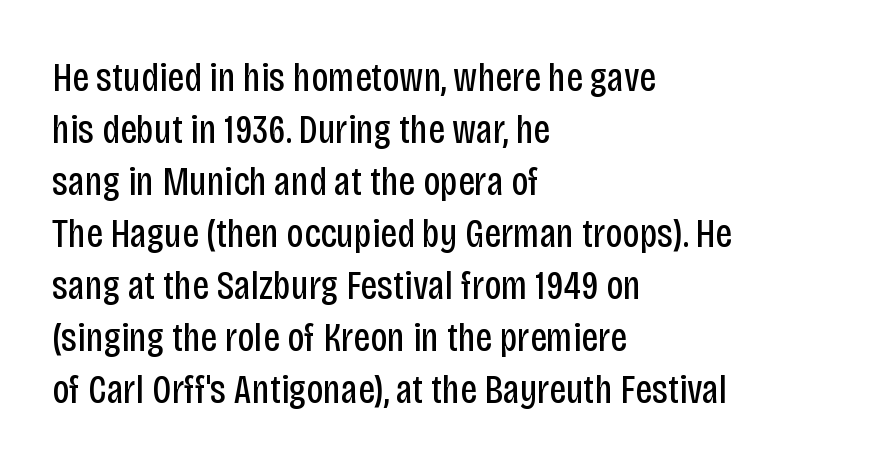
This sample is left-justified, so line endings fall wherever the words run out. Observe the absence of serifs on each vertical stroke in this sample. You could call the tracking neutral — neither tight nor loose. This sample has the flowing, uneven cadence of proportional lettering. The typeface has the unassuming heft of standard copy or less.
